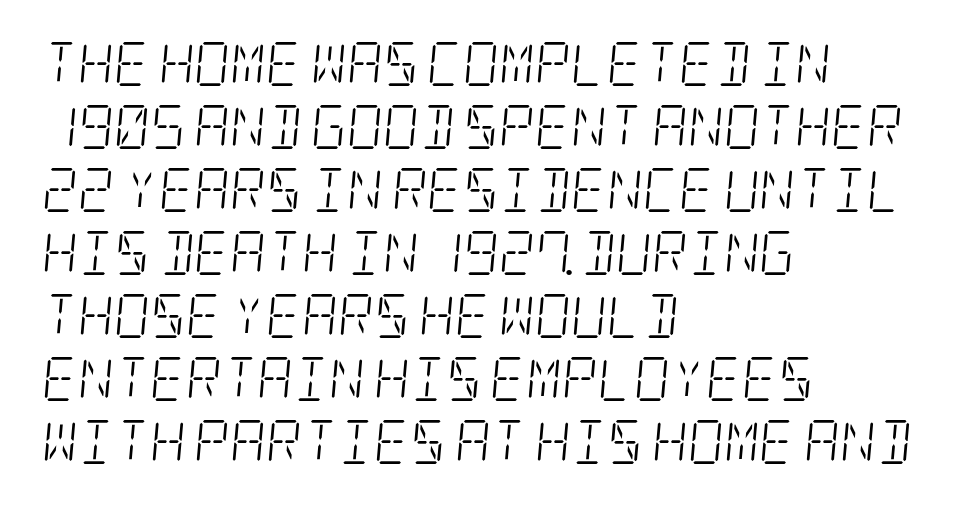
These lines sit exactly where default settings would place them. Ink coverage per letter is moderate at most. Would a proofreader flag this as italicized? Yes. A typesetter would label this face a serif. Letters rest on an invisible, unmarked baseline. Compared with a centered layout, this one pins lines to the left instead.
